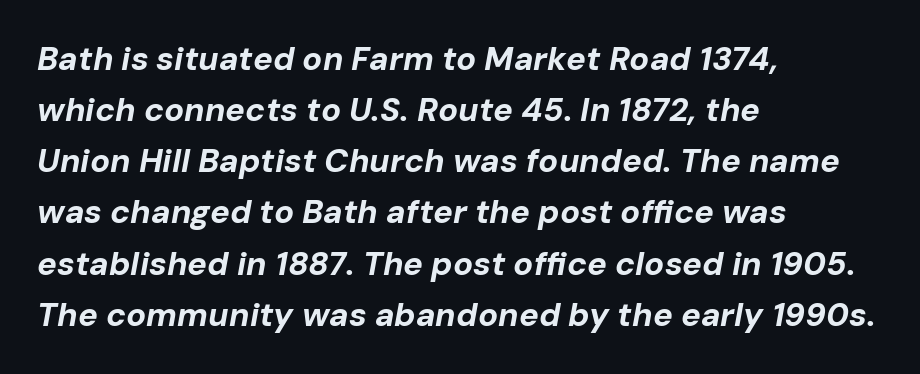
Typesetter's note: full bold, strokes at maximum text heaviness. Designer's note — italics engaged. This rendering leaves character spacing at its baseline value. How would I describe the line gaps? Plain and ordinary. If you drew a ruler down the left edge, every line would touch it. Has an underline been added? It has not.
